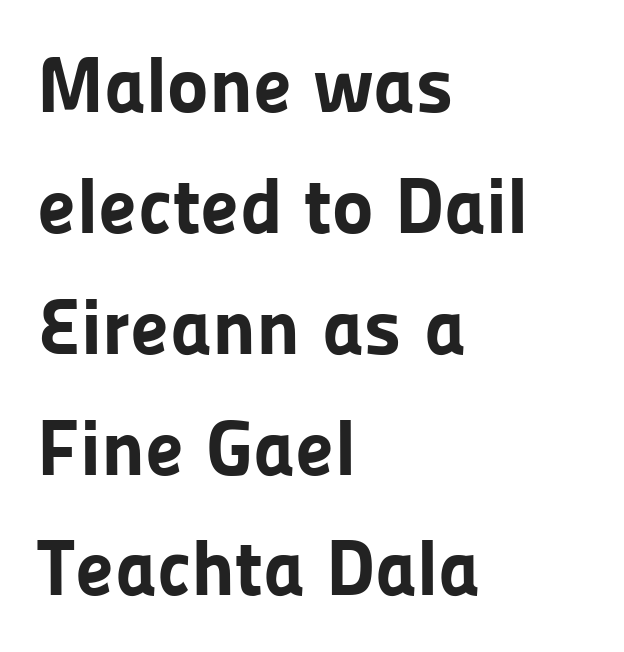
Q: Is the text bold? A: Yes.
Q: Is the text italic (slanted)? A: No, it is upright.
Q: Is the typeface a serif or a sans-serif typeface? A: Sans-serif.
Q: Is the text underlined? A: No.
Q: How is the paragraph aligned? A: Left-aligned.
Q: Is the spacing between letters normal or unusually wide? A: Normal.
Q: Is the spacing between lines tight, normal or loose? A: Normal.
Q: Width (condensed, normal, or wide)? A: Normal.
Q: Stroke contrast? A: Low.
Q: x-height? A: Medium.
Q: Monospaced? A: No.
